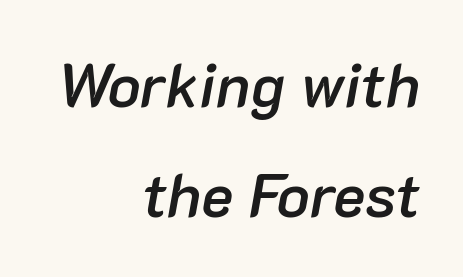
The image shows 61 px semibold type, italic (leaning right); set right-aligned, line spacing 1.81x, normal letter spacing, not underlined; low stroke contrast and a medium x-height.
